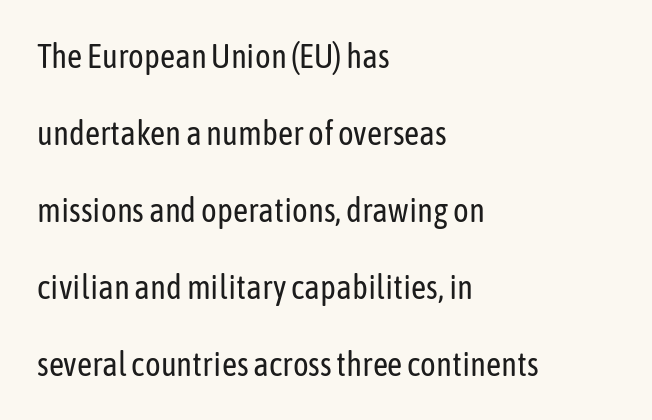
{"serif": "no", "italic": "no", "bold": "no", "weight": "regular", "width": "condensed", "stroke_contrast": "low", "x_height": "medium", "monospaced": "no", "underline": "no", "align": "left", "line_spacing": "loose", "line_spacing_ratio": 2.33, "letter_spacing": "normal", "letter_spacing_em": 0.0, "glyph_px": 33}
